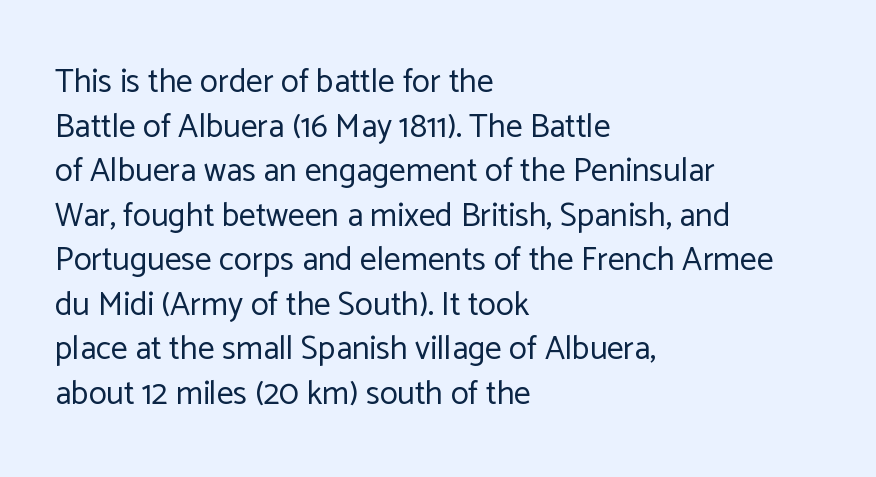
The image shows 33 px regular-weight sans-serif type, upright; set left-aligned, normal line spacing (1.35x), normal letter spacing, not underlined; low stroke contrast and a medium x-height.
